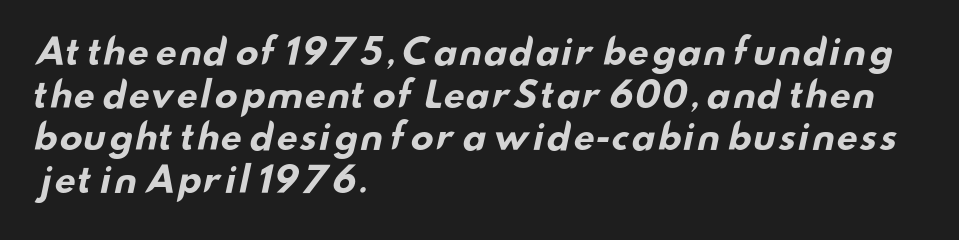
Is the type bold? Yes — the strokes are clearly thick and heavy. I'd call this a sans setting — the letters go barefoot. The passage shown is typed in a proportional face where columns would drift. Between one letter and the next there's only the usual sliver of space. Just letters on the line, the space beneath them empty. Visually the block forms a straight wall on the left and a jagged coastline on the right.
